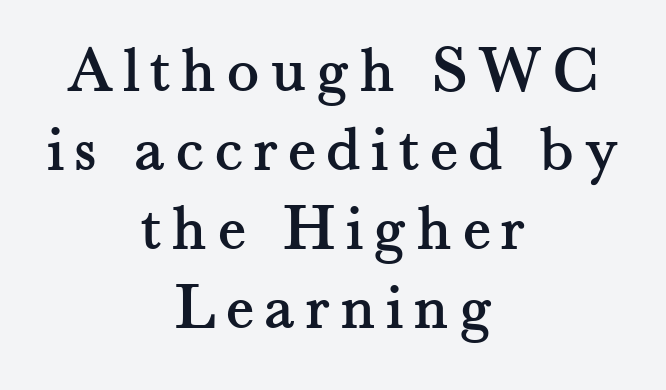
{"serif": "yes", "italic": "no", "width": "normal", "stroke_contrast": "medium", "x_height": "small", "monospaced": "no", "underline": "no", "align": "center", "line_spacing_ratio": 1.18, "glyph_px": 67}
